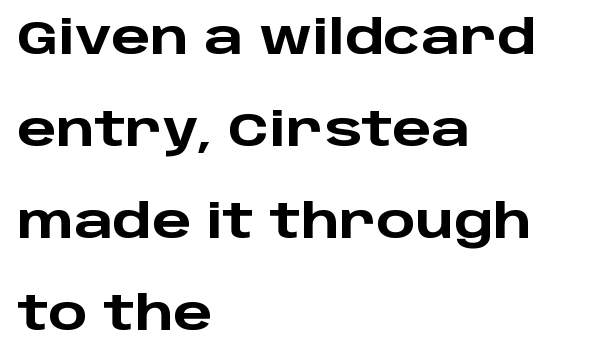
One glance says open: line gaps are wider than usual. The passage shown is typeset with a sans-serif family. Summary of weight: heavy, a full bold. Check the space under the baseline: it is left empty. There is no visible air inserted between adjacent glyphs. Varying glyph widths throughout — classic text-font behaviour.
